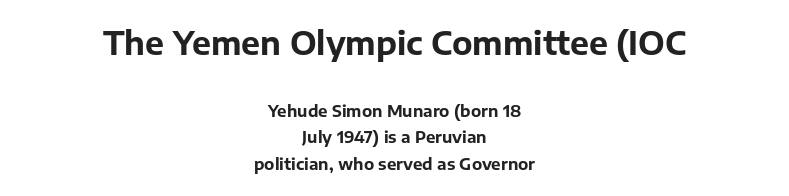
{"serif": "no", "italic": "no", "bold": "yes", "weight": "bold", "width": "normal", "stroke_contrast": "low", "x_height": "medium", "monospaced": "no", "underline": "no", "align": "center", "line_spacing": "normal", "line_spacing_ratio": 1.64, "letter_spacing": "normal", "letter_spacing_em": 0.0, "larger_block": "first", "size_ratio": 2.0, "glyph_px": 32}
